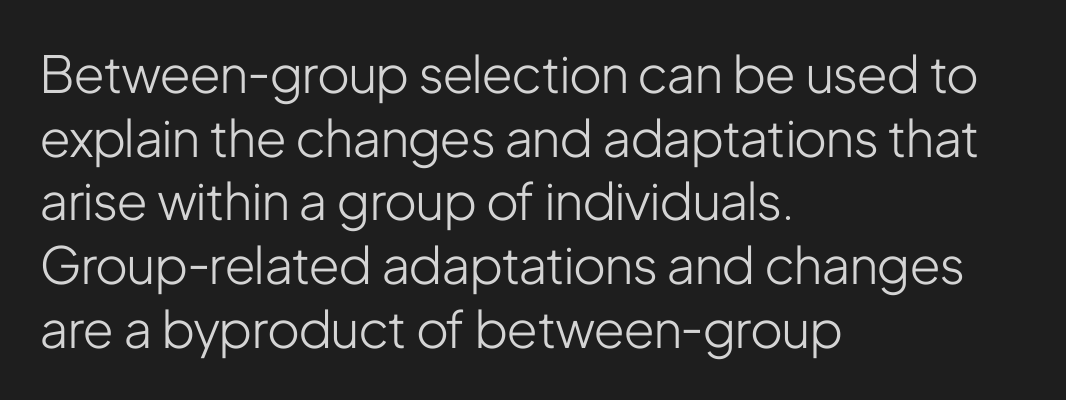
The face used here is rendered with its standard letterfit. Unlike a traditional serif, this face leaves its strokes unadorned. Regular leading. The passage shown is not bold in any degree. A typesetter would mark this as roman, not italic. Proportional: the letters do not fall into vertical columns.
